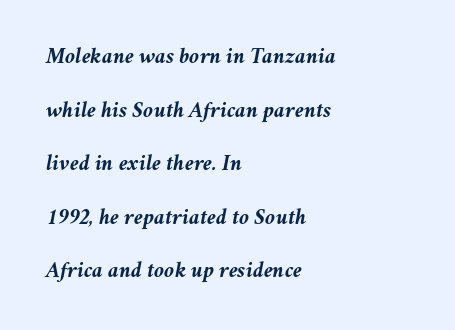
The passage shown leans; its letterforms are oblique. Just letters on the line, the space beneath them empty. Each new line begins a long way beneath the previous one. The lines are quadded left. The passage shown has conventional tracking throughout. Heft: maximum for text — a bold.
